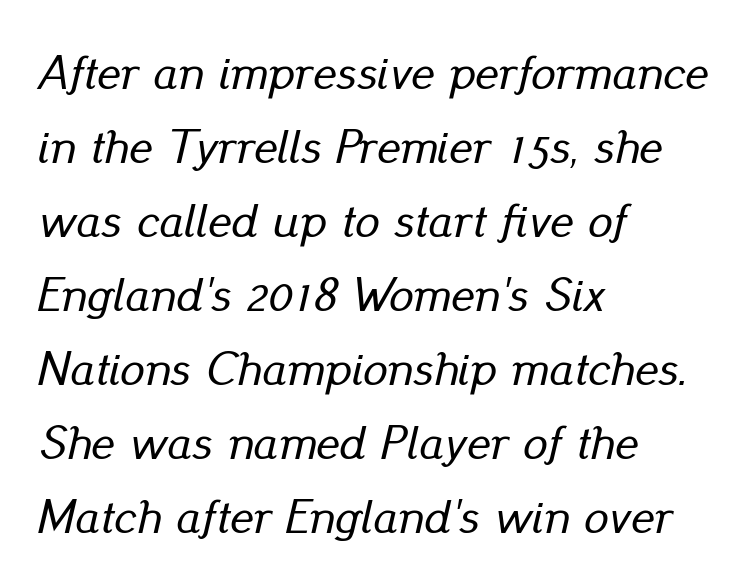
{"italic": "yes", "lean": "right", "slant_degrees": 13, "width": "normal", "stroke_contrast": "low", "x_height": "small", "monospaced": "no", "underline": "no", "align": "left", "line_spacing": "normal", "line_spacing_ratio": 1.51, "letter_spacing": "normal", "letter_spacing_em": 0.0, "glyph_px": 49}
